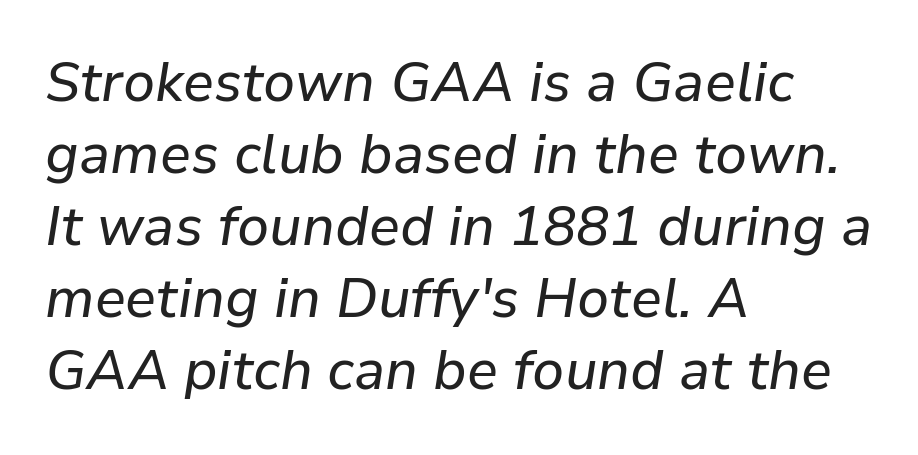
A typesetter would call this zero additional tracking. The rendering uses a moderate line-height, typical for paragraphs. The whole block is typeset with a tilt. Leftover space on each line is placed entirely after the last word.
